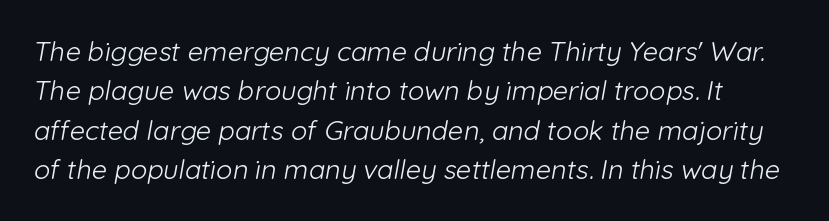
{"bold": "no", "underline": "no", "line_spacing": "normal", "line_spacing_ratio": 1.46, "letter_spacing": "normal", "letter_spacing_em": 0.0, "glyph_px": 27}
